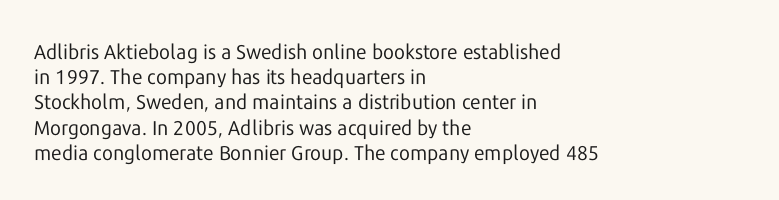
Q: Is the text bold? A: No.
Q: Is the text italic (slanted)? A: No, it is upright.
Q: Is the text underlined? A: No.
Q: How is the paragraph aligned? A: Left-aligned.
Q: Is the spacing between letters normal or unusually wide? A: Normal.
Q: Is the spacing between lines tight, normal or loose? A: Normal.
